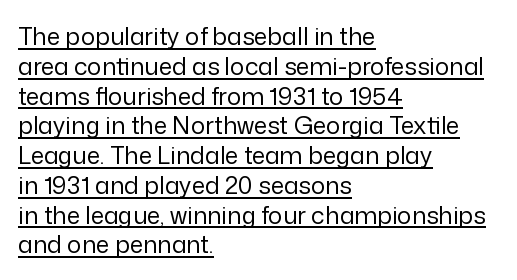
Q: Is the text bold? A: No.
Q: Is the text italic (slanted)? A: No, it is upright.
Q: Is the text underlined? A: Yes.
Q: How is the paragraph aligned? A: Left-aligned.
Q: Is the spacing between letters normal or unusually wide? A: Normal.
